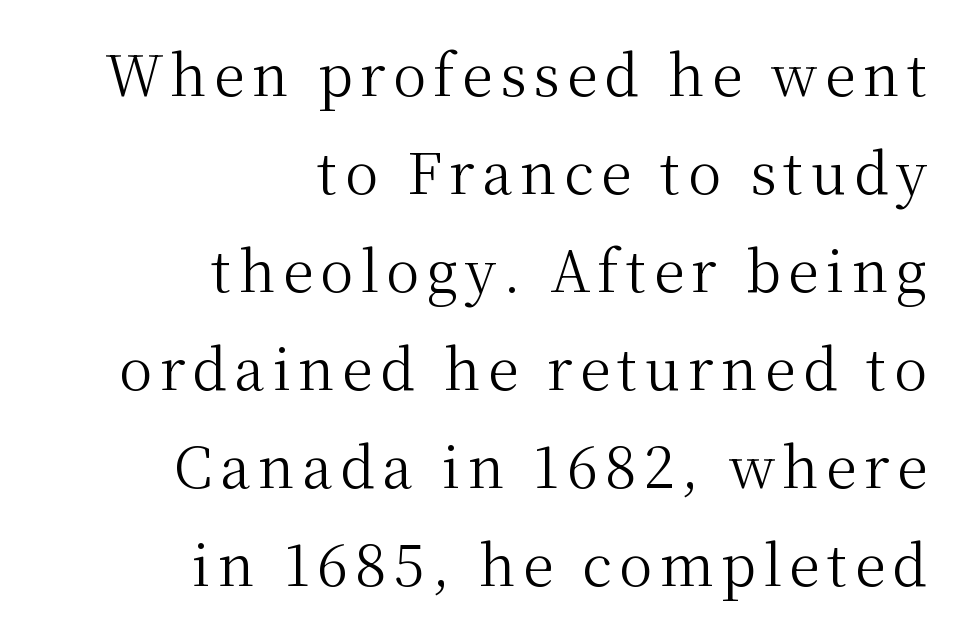
The image shows 56 px regular-weight serif type, upright; set right-aligned, line spacing 1.75x, not underlined; medium stroke contrast and a medium x-height.
